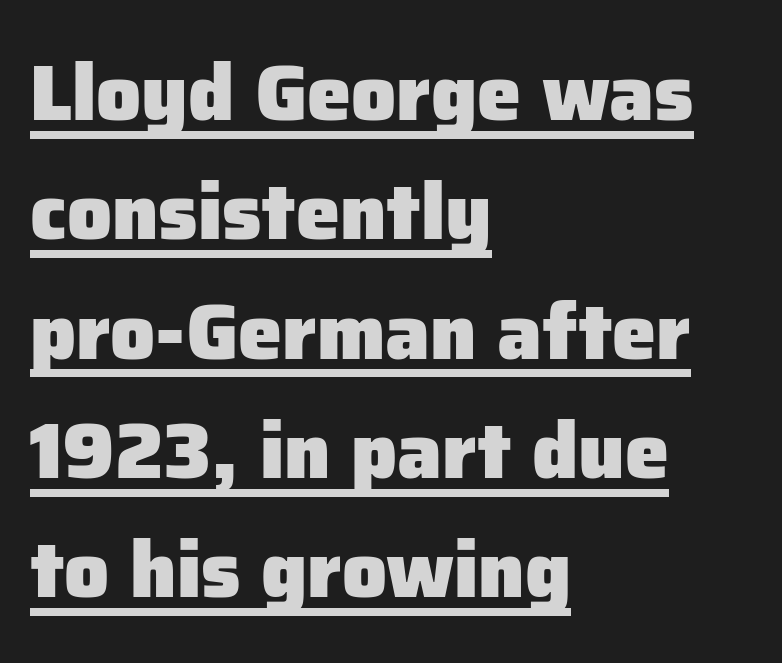
Q: Is the text bold? A: Yes.
Q: Is the text italic (slanted)? A: No, it is upright.
Q: Is the typeface a serif or a sans-serif typeface? A: Sans-serif.
Q: Is the text underlined? A: Yes.
Q: How is the paragraph aligned? A: Left-aligned.
Q: Is the spacing between letters normal or unusually wide? A: Normal.
Q: Is the spacing between lines tight, normal or loose? A: Normal.
Q: Width (condensed, normal, or wide)? A: Normal.
Q: Stroke contrast? A: Low.
Q: x-height? A: Medium.
Q: Monospaced? A: No.
